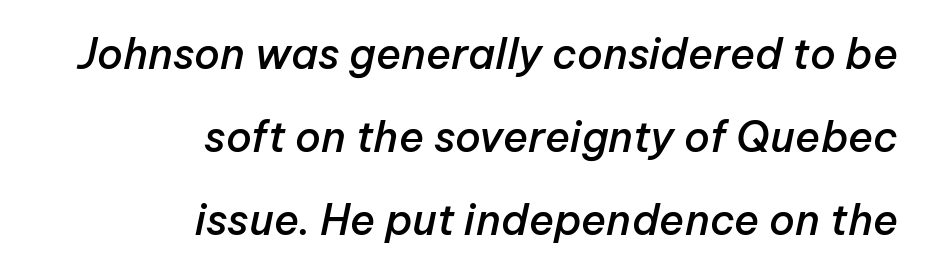
These lines are rendered in a variable-pitch font. Between one letter and the next there's only the usual sliver of space. In terms of weight, the rendering is demibold, just under bold. A flush-right, rag-left setting is used for this passage.
